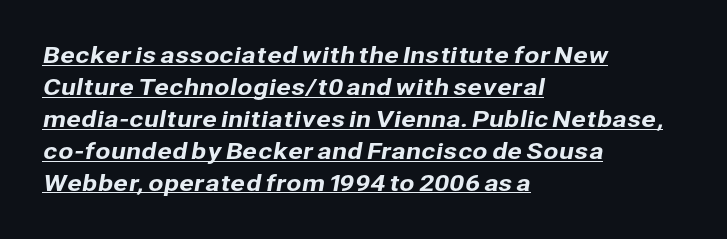
Tracking here is standard; glyphs follow each other at the usual distance. Casual observation: everything's shoved over to the left. Is there an underline? Yes — a line sits under the letters. Regular leading.
